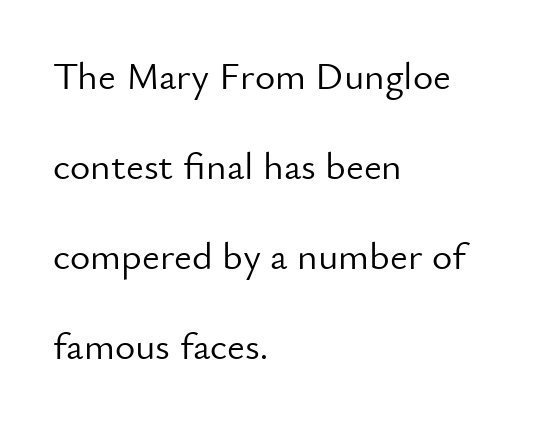
The image shows 39 px light sans-serif type, upright; set left-aligned, loose line spacing (2.31x), normal letter spacing, not underlined; low stroke contrast and a small x-height.
